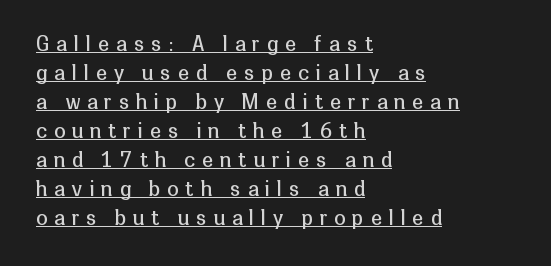
The image shows 20 px text type, upright; set left-aligned, normal line spacing (1.45x), unusually wide letter spacing (+0.36 em), underlined.
